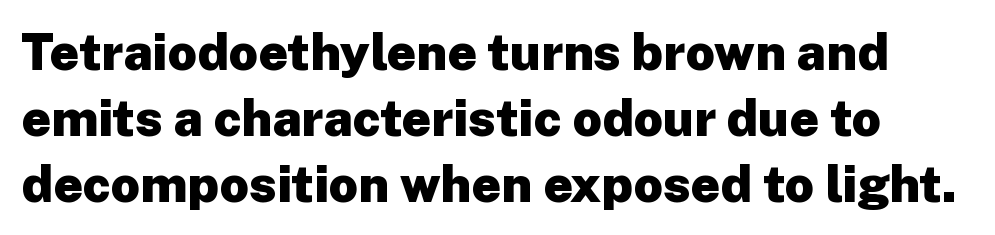
Q: Is the text bold? A: Yes.
Q: Is the text italic (slanted)? A: No, it is upright.
Q: Is the typeface a serif or a sans-serif typeface? A: Sans-serif.
Q: Is the text underlined? A: No.
Q: Is the spacing between letters normal or unusually wide? A: Normal.
Q: Is the spacing between lines tight, normal or loose? A: Normal.
Q: Width (condensed, normal, or wide)? A: Normal.
Q: Stroke contrast? A: Low.
Q: x-height? A: Medium.
Q: Monospaced? A: No.
